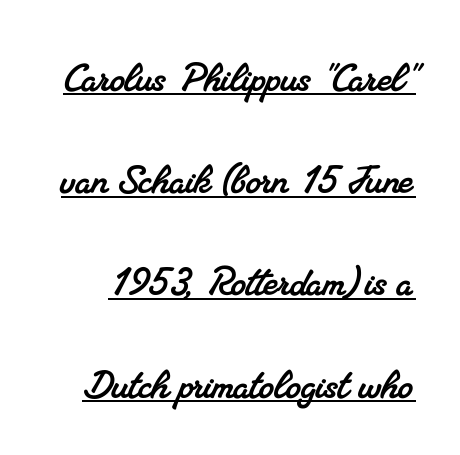
The image shows 48 px serif type; set loose line spacing (2.13x), normal letter spacing, underlined; medium stroke contrast and a small x-height.
